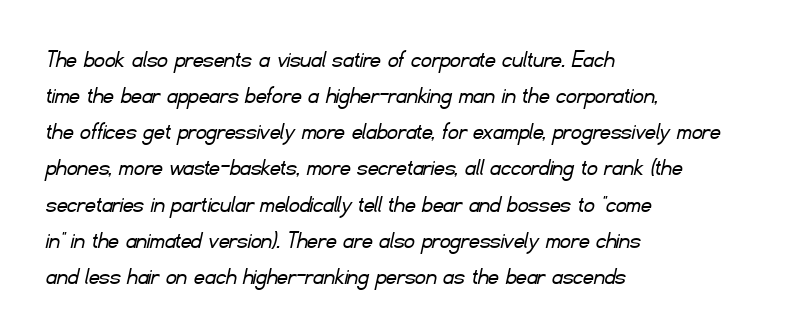
The image shows 26 px text type; set left-aligned, normal line spacing (1.39x), normal letter spacing, not underlined.
